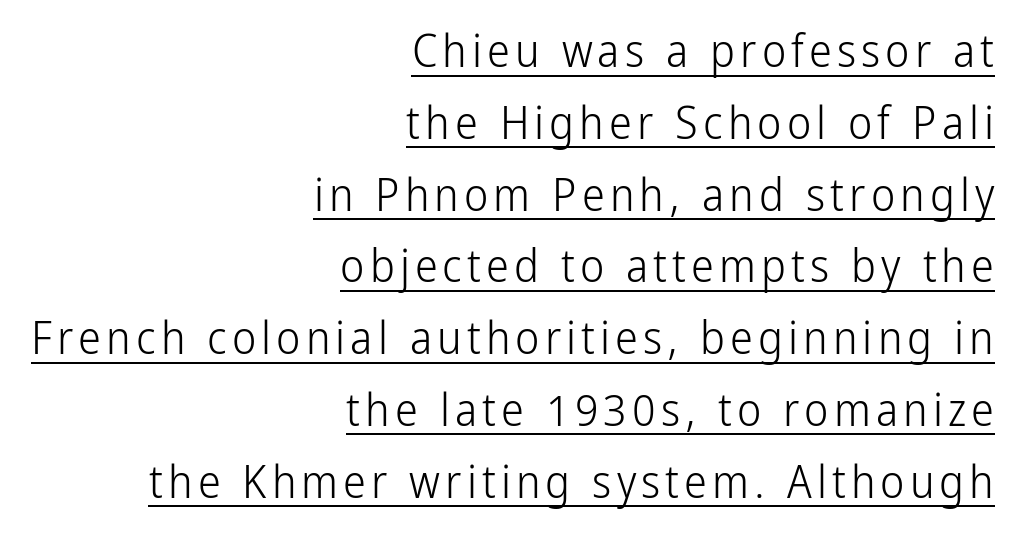
The image shows 46 px light, condensed sans-serif type, upright; set right-aligned, normal line spacing (1.56x), underlined; low stroke contrast and a medium x-height.
